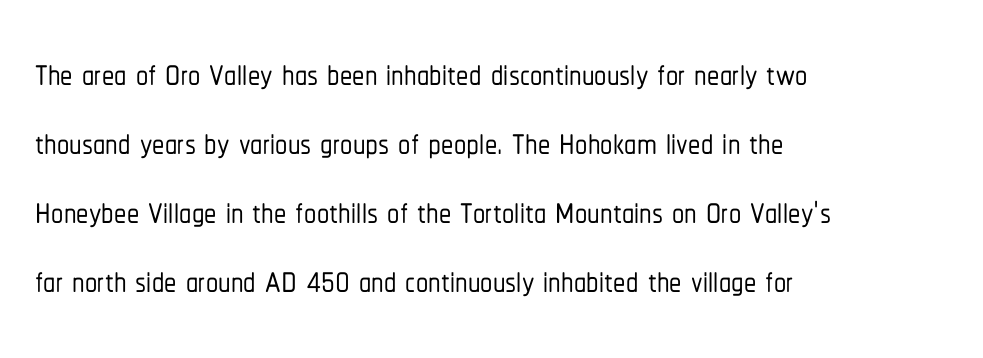
Q: Is the text italic (slanted)? A: No, it is upright.
Q: Is the typeface a serif or a sans-serif typeface? A: Sans-serif.
Q: Is the text underlined? A: No.
Q: How is the paragraph aligned? A: Left-aligned.
Q: Is the spacing between letters normal or unusually wide? A: Normal.
Q: Is the spacing between lines tight, normal or loose? A: Normal.
Q: Width (condensed, normal, or wide)? A: Condensed.
Q: Stroke contrast? A: Low.
Q: x-height? A: Medium.
Q: Monospaced? A: No.
